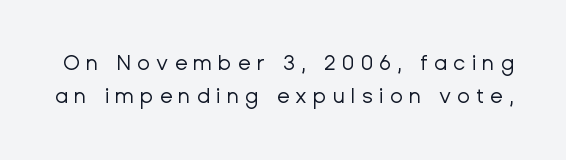
Q: Is the text bold? A: No.
Q: Is the text italic (slanted)? A: No, it is upright.
Q: Is the text underlined? A: No.
Q: Is the spacing between letters normal or unusually wide? A: Unusually wide.
Q: Is the spacing between lines tight, normal or loose? A: Normal.
